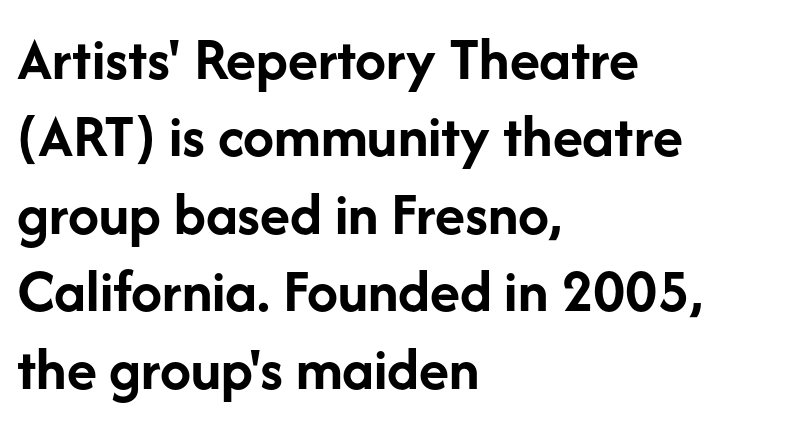
The gap between lines stays unmarked. Characters follow at the spacing the type designer built in. This rendering uses left alignment, leaving the right contour irregular. This is roman type, the default non-slanted kind. In terms of letterform style, serifs are entirely absent.
